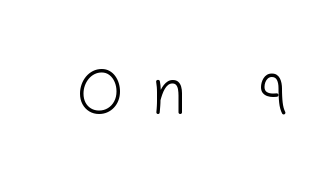
Q: Is the text bold? A: No.
Q: Is the text italic (slanted)? A: No, it is upright.
Q: Is the typeface a serif or a sans-serif typeface? A: Sans-serif.
Q: Is the text underlined? A: No.
Q: Is the spacing between letters normal or unusually wide? A: Unusually wide.
Q: Width (condensed, normal, or wide)? A: Normal.
Q: Stroke contrast? A: Low.
Q: x-height? A: Medium.
Q: Monospaced? A: No.
